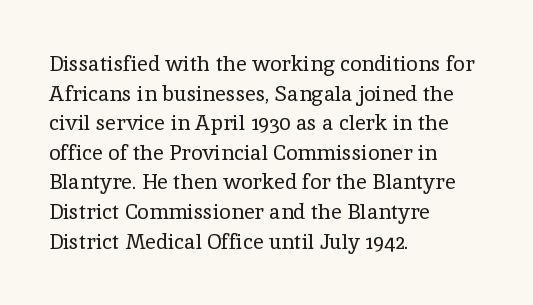
The image shows 21 px text type, upright; set left-aligned, normal line spacing (1.41x), normal letter spacing, not underlined.
